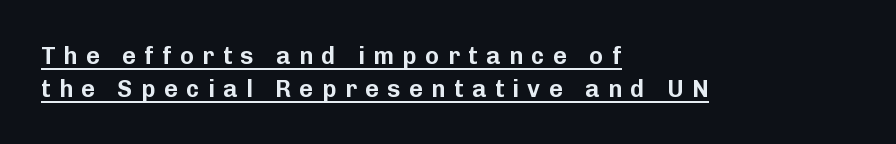
Horizontally, the lines are justified to the leading edge only. Emphasis is given by a line drawn under the lettering. Baseline-to-baseline distance is the conventional proportion of letter height. Do the letters lean? They stand straight.
